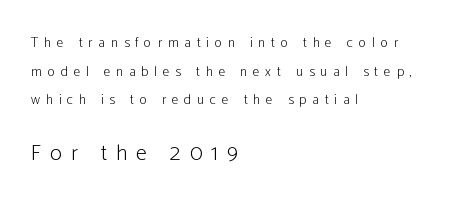
Q: Is the text bold? A: No.
Q: Is the text italic (slanted)? A: No, it is upright.
Q: Is the text underlined? A: No.
Q: How is the paragraph aligned? A: Left-aligned.
Q: Is the spacing between letters normal or unusually wide? A: Unusually wide.
Q: Is the spacing between lines tight, normal or loose? A: Loose.
Q: Which block of text is set in a larger size, the first (top) or the second (bottom)? A: The second (bottom) one.
